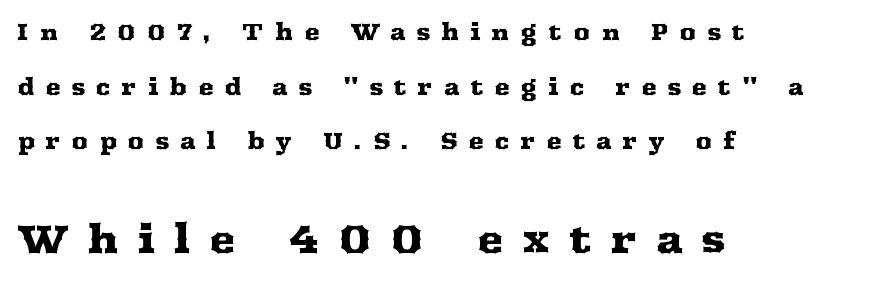
{"serif": "yes", "italic": "no", "width": "wide", "stroke_contrast": "medium", "x_height": "medium", "monospaced": "no", "underline": "no", "align": "left", "line_spacing": "loose", "line_spacing_ratio": 2.38, "letter_spacing": "wide", "letter_spacing_em": 0.47, "larger_block": "second", "size_ratio": 1.74, "glyph_px": 40}
